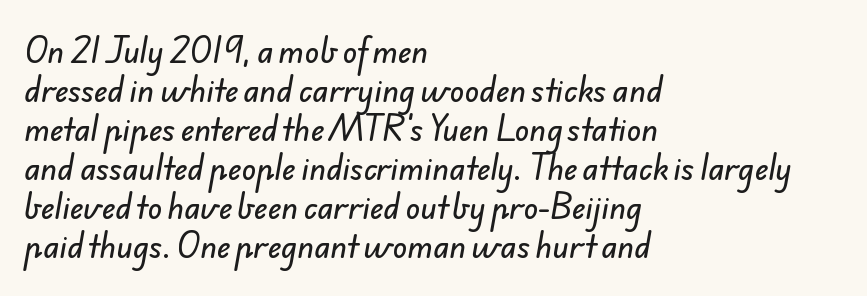
Reading down the block, your eye returns to a fixed left position each line. A bare baseline throughout the passage. The rendering uses natural spacing where letterforms have individual widths. Leading: standard.
